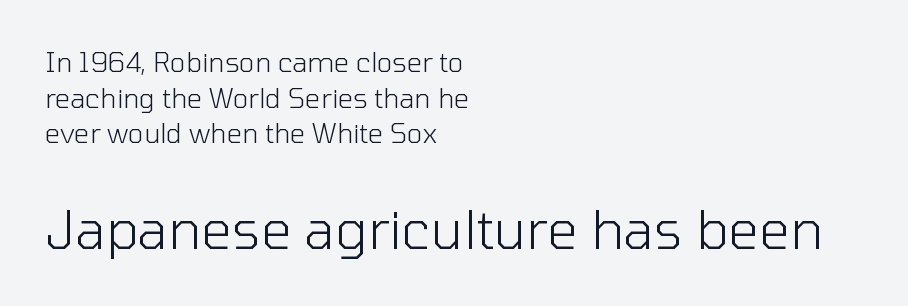
Q: Is the text bold? A: No.
Q: Is the text italic (slanted)? A: No, it is upright.
Q: Is the typeface a serif or a sans-serif typeface? A: Sans-serif.
Q: Is the text underlined? A: No.
Q: How is the paragraph aligned? A: Left-aligned.
Q: Is the spacing between letters normal or unusually wide? A: Normal.
Q: Is the spacing between lines tight, normal or loose? A: Normal.
Q: Which block of text is set in a larger size, the first (top) or the second (bottom)? A: The second (bottom) one.
Q: Width (condensed, normal, or wide)? A: Normal.
Q: Stroke contrast? A: Low.
Q: x-height? A: Medium.
Q: Monospaced? A: No.
